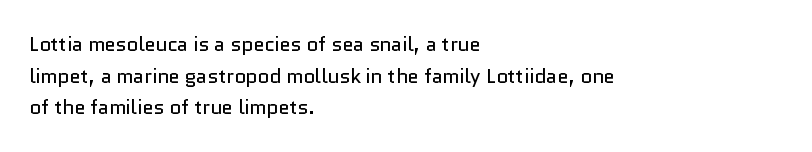
{"italic": "no", "bold": "no", "underline": "no", "align": "left", "line_spacing": "normal", "line_spacing_ratio": 1.58, "letter_spacing": "normal", "letter_spacing_em": 0.0, "glyph_px": 20}
